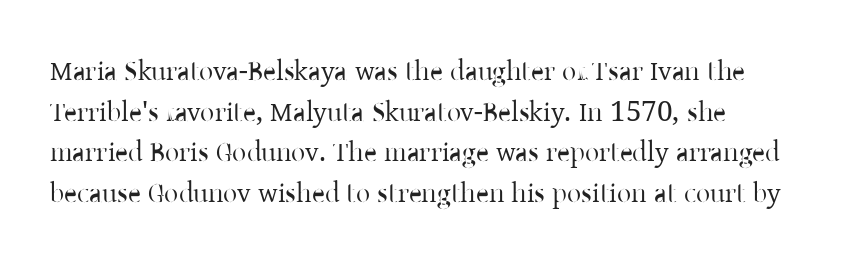
{"serif": "yes", "italic": "no", "bold": "no", "weight": "regular", "width": "normal", "stroke_contrast": "low", "x_height": "medium", "monospaced": "no", "underline": "no", "align": "left", "line_spacing": "normal", "line_spacing_ratio": 1.45, "letter_spacing": "normal", "letter_spacing_em": 0.0, "glyph_px": 28}
